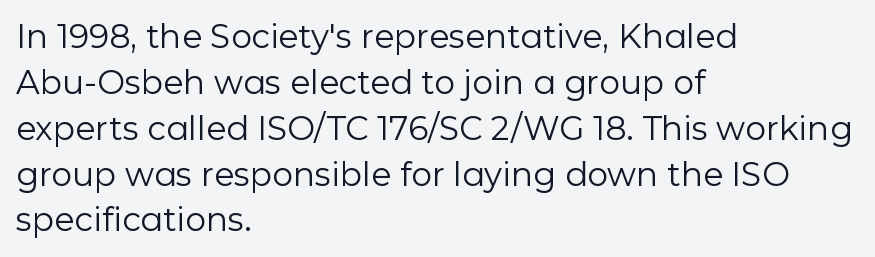
{"serif": "no", "italic": "no", "bold": "no", "weight": "regular", "width": "normal", "stroke_contrast": "low", "x_height": "medium", "monospaced": "no", "underline": "no", "align": "left", "line_spacing": "normal", "line_spacing_ratio": 1.39, "letter_spacing": "normal", "letter_spacing_em": 0.0, "glyph_px": 33}
